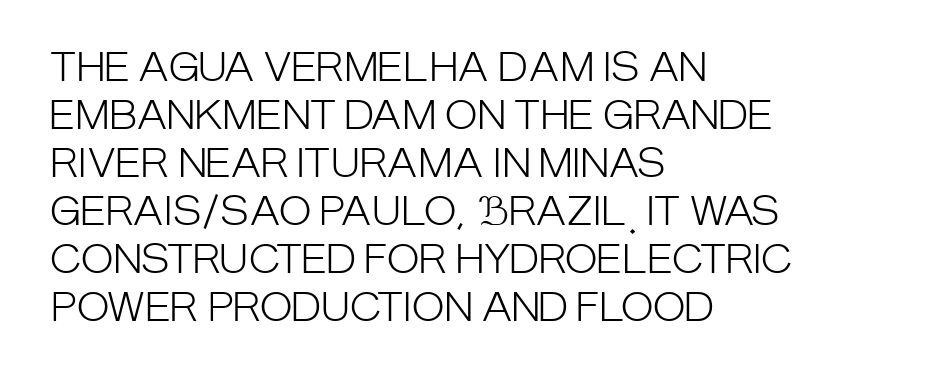
{"serif": "no", "italic": "no", "bold": "no", "weight": "light", "width": "condensed", "stroke_contrast": "low", "x_height": "large", "monospaced": "no", "underline": "no", "align": "left", "line_spacing_ratio": 1.23, "letter_spacing": "normal", "letter_spacing_em": 0.0, "glyph_px": 39}
